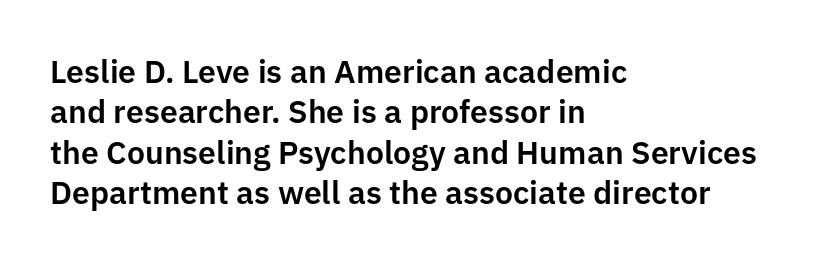
The image shows 32 px sans-serif type, upright; set left-aligned, normal line spacing (1.26x), normal letter spacing, not underlined; low stroke contrast and a medium x-height.
